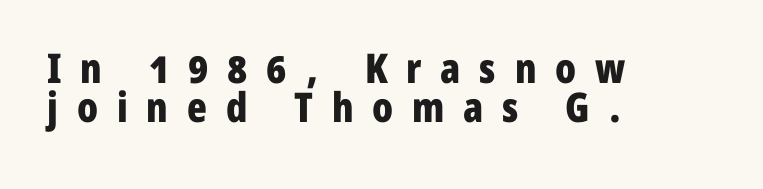
The image shows 41 px bold, condensed sans-serif type, upright; set left-aligned, tight line spacing (0.95x), unusually wide letter spacing (+0.46 em), not underlined; low stroke contrast and a medium x-height.
